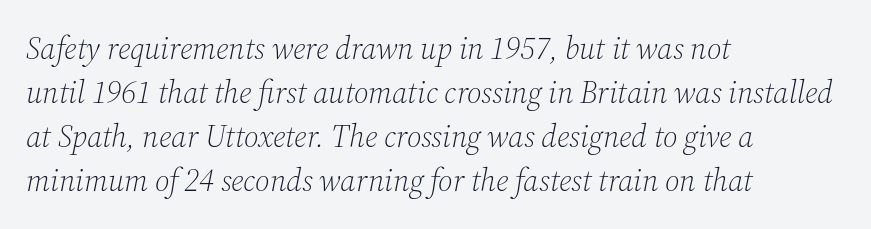
Q: Is the text bold? A: No.
Q: Is the text italic (slanted)? A: Yes, it leans right by about 12 degrees.
Q: Is the typeface a serif or a sans-serif typeface? A: Serif.
Q: Is the text underlined? A: No.
Q: How is the paragraph aligned? A: Left-aligned.
Q: Is the spacing between letters normal or unusually wide? A: Normal.
Q: Is the spacing between lines tight, normal or loose? A: Normal.
Q: Width (condensed, normal, or wide)? A: Normal.
Q: Stroke contrast? A: Medium.
Q: x-height? A: Medium.
Q: Monospaced? A: No.
